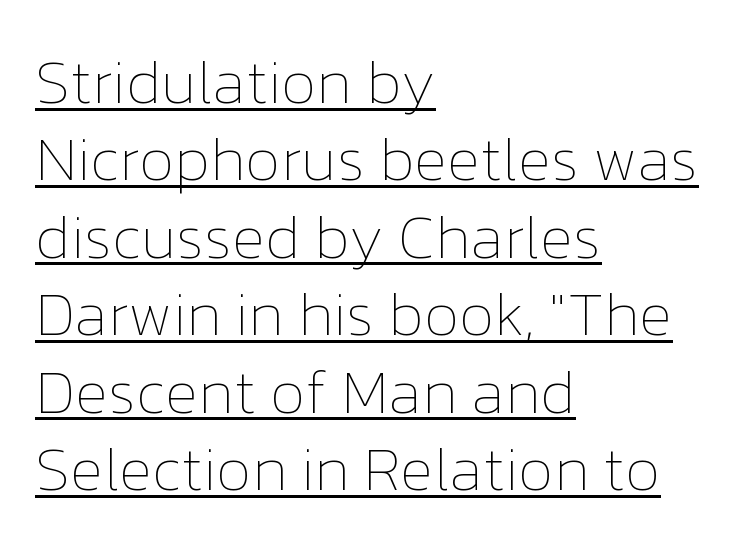
Q: Is the text bold? A: No.
Q: Is the text italic (slanted)? A: No, it is upright.
Q: Is the text underlined? A: Yes.
Q: How is the paragraph aligned? A: Left-aligned.
Q: Is the spacing between letters normal or unusually wide? A: Normal.
Q: Is the spacing between lines tight, normal or loose? A: Normal.
Q: Width (condensed, normal, or wide)? A: Normal.
Q: Stroke contrast? A: Low.
Q: x-height? A: Medium.
Q: Monospaced? A: No.
